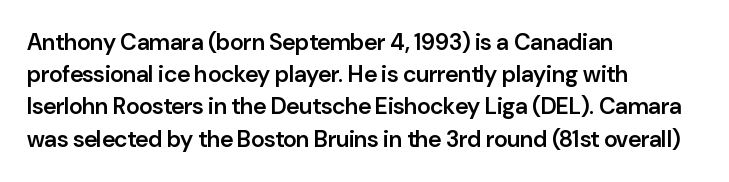
The image shows 23 px text type, upright; set left-aligned, normal line spacing (1.4x), normal letter spacing, not underlined.
